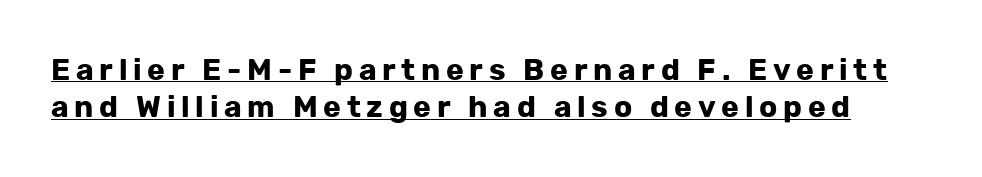
Q: Is the text bold? A: Yes.
Q: Is the text italic (slanted)? A: No, it is upright.
Q: Is the typeface a serif or a sans-serif typeface? A: Sans-serif.
Q: Is the text underlined? A: Yes.
Q: Width (condensed, normal, or wide)? A: Normal.
Q: Stroke contrast? A: Low.
Q: x-height? A: Medium.
Q: Monospaced? A: No.
